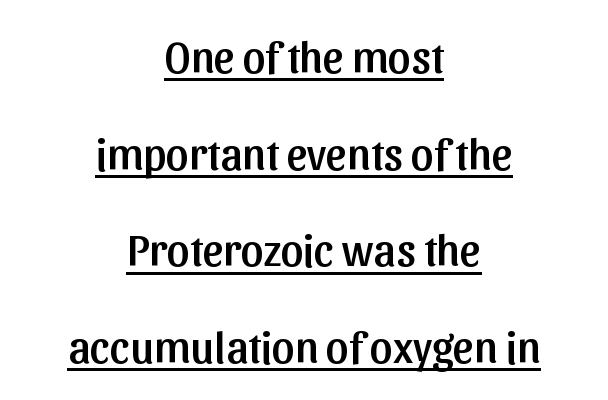
Note the varied advance widths — an 'i' is clearly narrower than an 'm'. This rendering uses center alignment, leaving both contours irregular but symmetric. Line spacing here is loose. Beneath each row of characters lies a ruled line. A typesetter would call this zero additional tracking.
